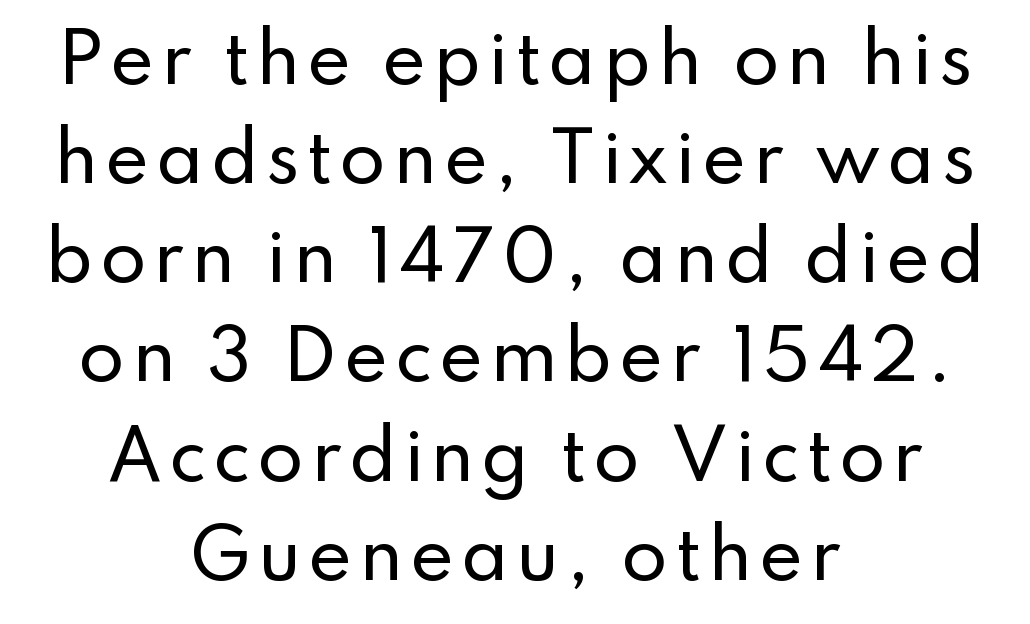
The image shows 67 px sans-serif type, upright; set centered, normal line spacing (1.48x), not underlined; low stroke contrast and a small x-height.
